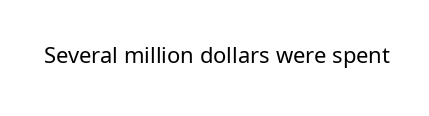
The image shows 22 px text type, upright; set normal letter spacing, not underlined.
